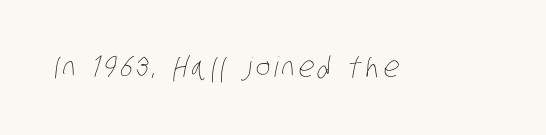
Vertical stems look standard width or narrower in stroke. These lines are rendered in a variable-pitch font. Beneath every word, the page is bare.
